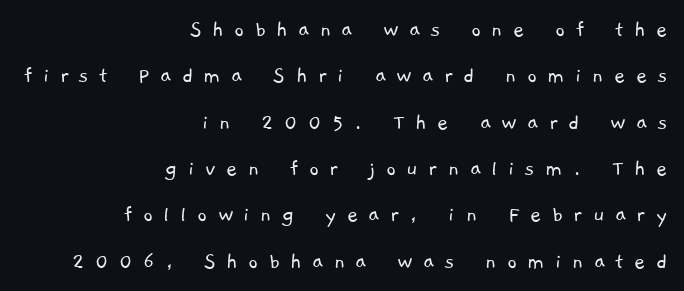
The image shows 24 px text type; set right-aligned, loose line spacing (1.93x), unusually wide letter spacing (+0.43 em), not underlined.
